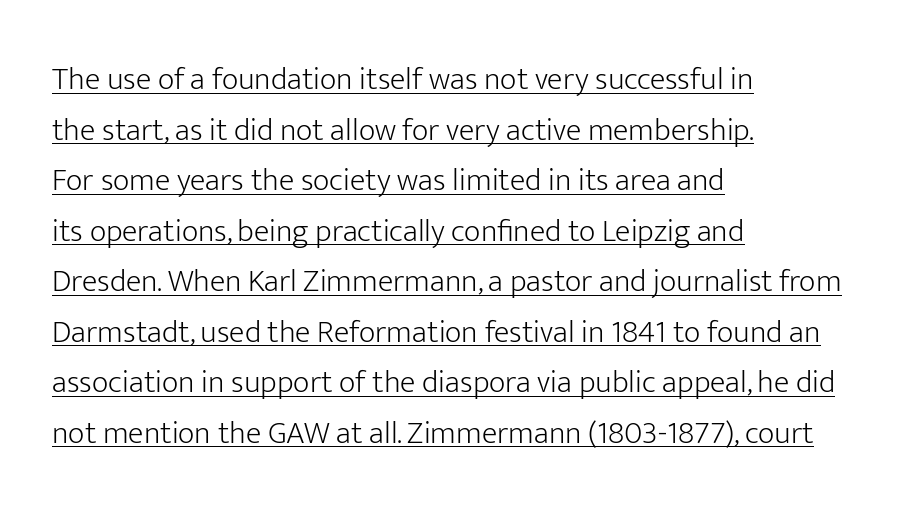
The image shows 32 px light sans-serif type, upright; set left-aligned, normal line spacing (1.58x), normal letter spacing, underlined; low stroke contrast and a medium x-height.
